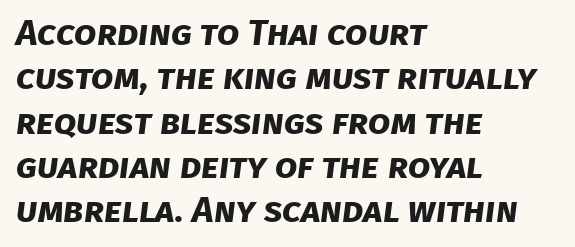
Spacing verdict: proportional, widths tailored to each character. Students, this is bold: see how much ink each stroke carries. The face used here is rendered with its standard letterfit. The glyphs in this specimen are sans serif. The glyphs are unaccompanied by any horizontal stroke below them.
